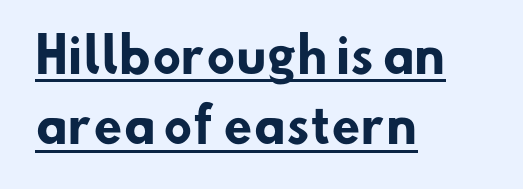
{"serif": "no", "bold": "yes", "weight": "heavy", "width": "normal", "stroke_contrast": "low", "x_height": "small", "monospaced": "no", "underline": "yes", "align": "left", "line_spacing": "normal", "line_spacing_ratio": 1.5, "letter_spacing": "normal", "letter_spacing_em": 0.0, "glyph_px": 47}
